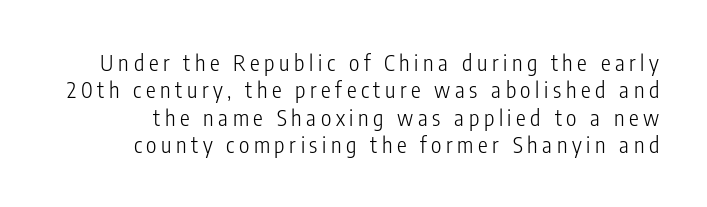
{"italic": "no", "bold": "no", "underline": "no", "line_spacing": "normal", "line_spacing_ratio": 1.25, "letter_spacing": "wide", "letter_spacing_em": 0.21, "glyph_px": 22}
